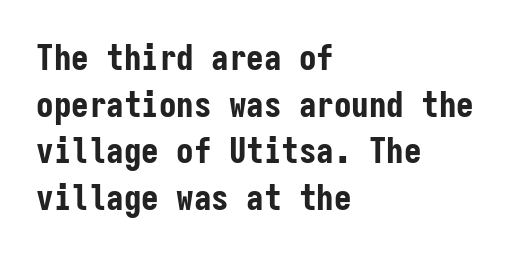
The compositor pushed each line to the left boundary. You could count columns in this text — the font is strictly monospaced. This is sans-serif lettering, the kind often seen on screens and signage. Italic? Not at all — the glyphs are vertical. I'd describe the lettering as bold — thick and assertive.
